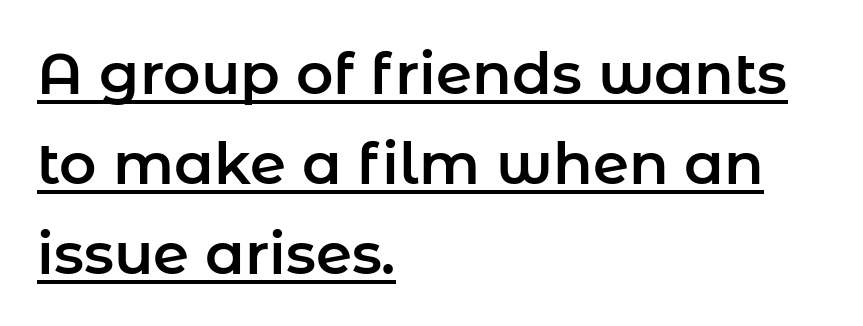
Q: Is the text italic (slanted)? A: No, it is upright.
Q: Is the typeface a serif or a sans-serif typeface? A: Sans-serif.
Q: Is the text underlined? A: Yes.
Q: How is the paragraph aligned? A: Left-aligned.
Q: Is the spacing between letters normal or unusually wide? A: Normal.
Q: Is the spacing between lines tight, normal or loose? A: Normal.
Q: Width (condensed, normal, or wide)? A: Normal.
Q: Stroke contrast? A: Low.
Q: x-height? A: Medium.
Q: Monospaced? A: No.
